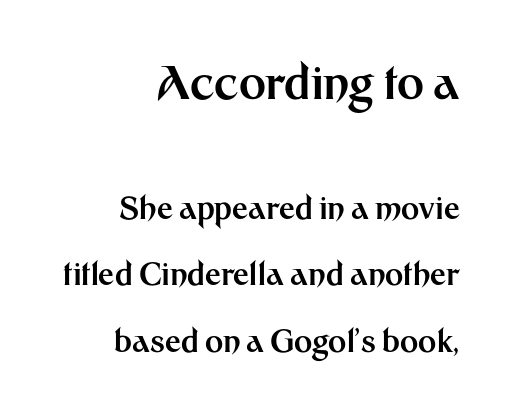
The image shows 46 px bold sans-serif type, upright; set right-aligned, loose line spacing (2.15x), normal letter spacing, not underlined; the first (top) block is 1.48x larger; medium stroke contrast and a medium x-height.
